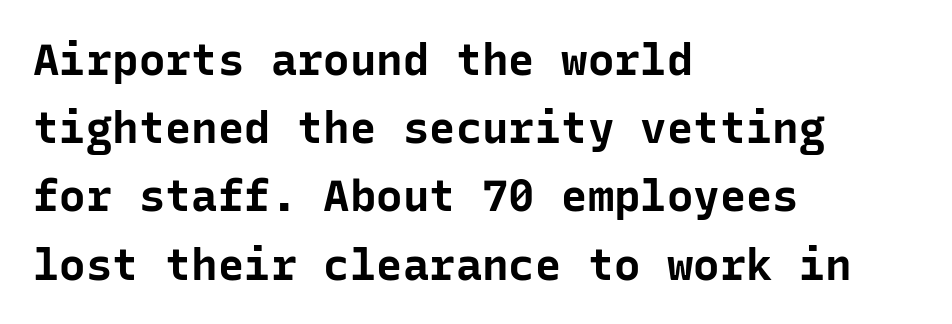
Q: Is the text bold? A: Yes.
Q: Is the text italic (slanted)? A: No, it is upright.
Q: Is the typeface a serif or a sans-serif typeface? A: Sans-serif.
Q: Is the text underlined? A: No.
Q: How is the paragraph aligned? A: Left-aligned.
Q: Is the spacing between letters normal or unusually wide? A: Normal.
Q: Is the spacing between lines tight, normal or loose? A: Normal.
Q: Width (condensed, normal, or wide)? A: Normal.
Q: Stroke contrast? A: Low.
Q: x-height? A: Medium.
Q: Monospaced? A: Yes.
